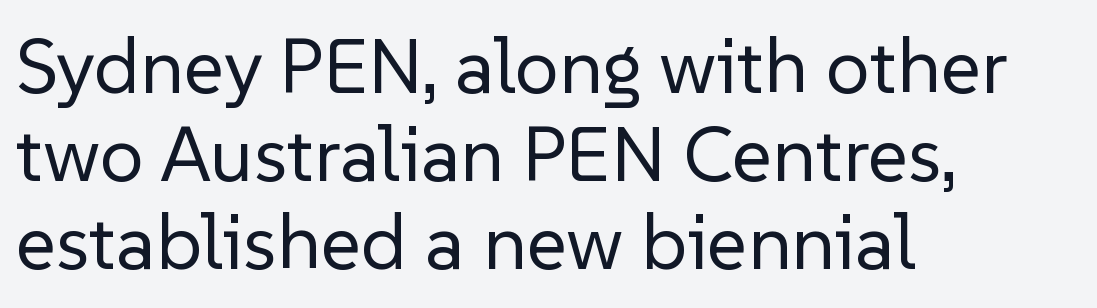
{"serif": "no", "italic": "no", "bold": "no", "weight": "regular", "width": "normal", "stroke_contrast": "low", "x_height": "medium", "monospaced": "no", "underline": "no", "align": "left", "line_spacing": "tight", "line_spacing_ratio": 1.13, "letter_spacing": "normal", "letter_spacing_em": 0.0, "glyph_px": 78}
